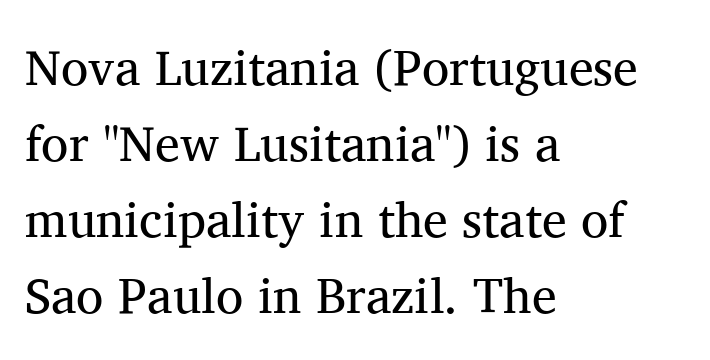
This is not heavy type; no bold has been used. Ordinary non-slanted type is in use. You could call the tracking neutral — neither tight nor loose. Visually the block forms a straight wall on the left and a jagged coastline on the right. Vertical spacing — default.
